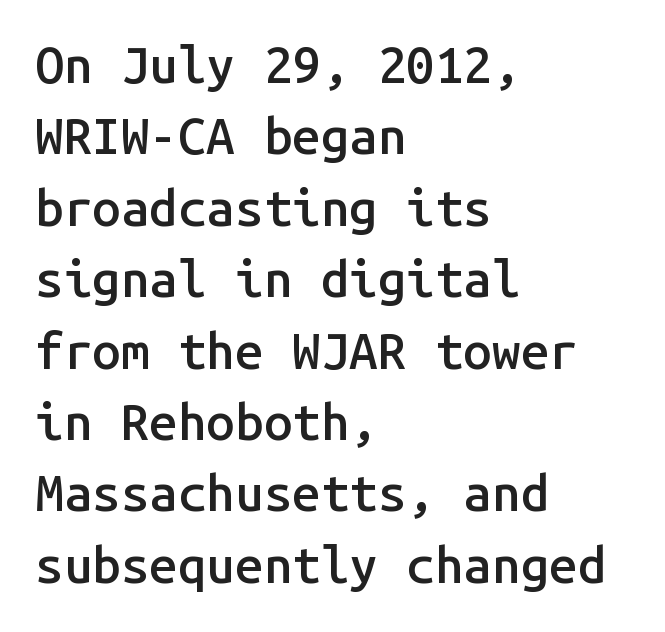
Grotesque or geometric, the face here clearly has no serifs. The tracking reads as untouched default to a designer's eye. Line starts are locked; line ends wander. Italic? Not at all — the glyphs are vertical. The face used here is a semibold: visibly heavier than regular, lighter than bold.
